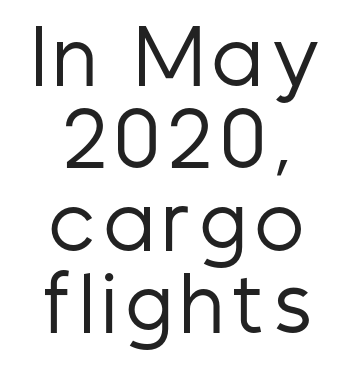
Nope, not italic — everything's standing straight. The rendering uses natural spacing where letterforms have individual widths. How would I describe the line gaps? Narrow and economical. The lines are quadded center. Classification — sans serif. The letters look calm and open, with moderate or lighter stems.
